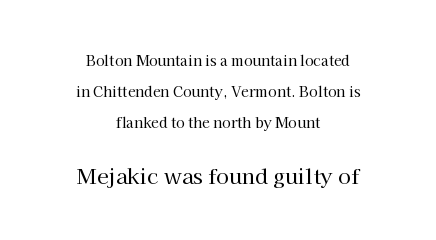
A clean baseline with only descenders dipping below it. The rendering uses a large line-height, opening up the rows. If you folded the block vertically in half, each line would mirror itself in length. Designer's note — italics off, roman on. Reading top to bottom, the characters get bigger at the block break. Observe the ordinary spacing: letters are neighbours, not strangers.
